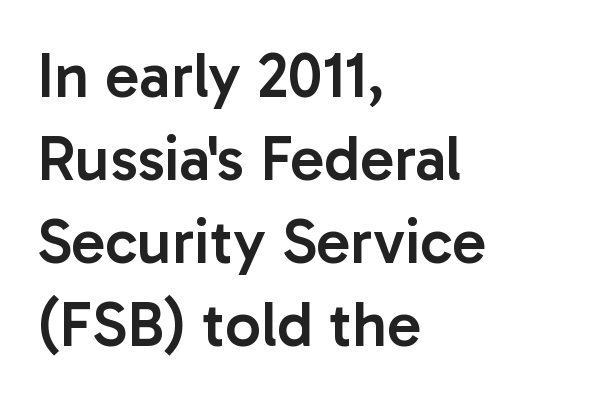
{"serif": "no", "italic": "no", "bold": "semi", "weight": "semibold", "width": "normal", "stroke_contrast": "low", "x_height": "medium", "monospaced": "no", "underline": "no", "align": "left", "line_spacing": "normal", "line_spacing_ratio": 1.32, "letter_spacing": "normal", "letter_spacing_em": 0.0, "glyph_px": 63}
